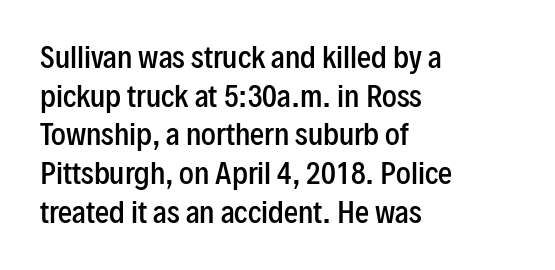
Q: Is the text bold? A: Semi-bold.
Q: Is the text italic (slanted)? A: No, it is upright.
Q: Is the typeface a serif or a sans-serif typeface? A: Sans-serif.
Q: Is the text underlined? A: No.
Q: How is the paragraph aligned? A: Left-aligned.
Q: Is the spacing between letters normal or unusually wide? A: Normal.
Q: Is the spacing between lines tight, normal or loose? A: Normal.
Q: Width (condensed, normal, or wide)? A: Condensed.
Q: Stroke contrast? A: Low.
Q: x-height? A: Medium.
Q: Monospaced? A: No.
